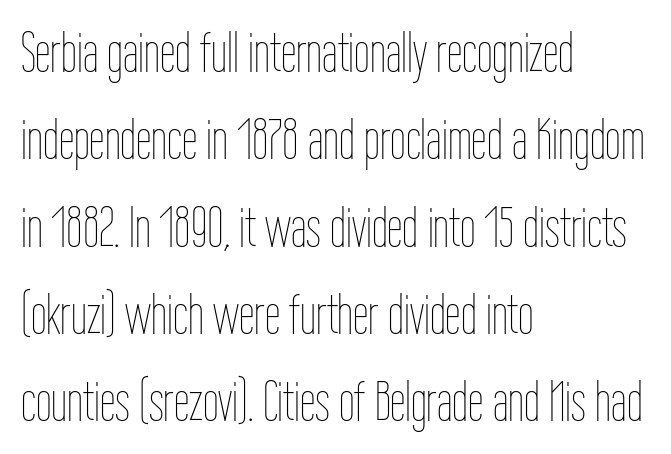
The image shows 56 px thin, condensed type, upright; set left-aligned, normal line spacing (1.56x), normal letter spacing, not underlined; low stroke contrast and a medium x-height.
